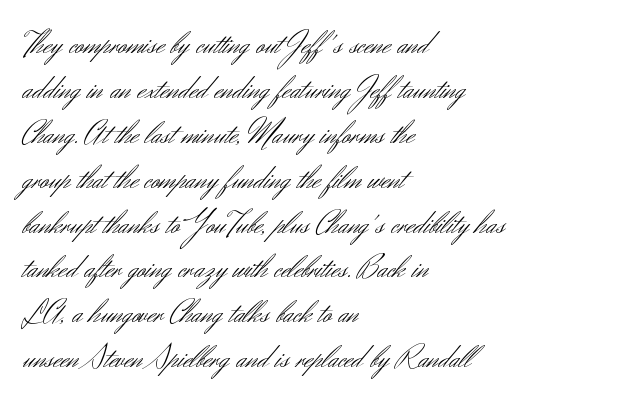
Q: Is the text bold? A: No.
Q: Is the text italic (slanted)? A: Yes.
Q: Is the typeface a serif or a sans-serif typeface? A: Sans-serif.
Q: Is the text underlined? A: No.
Q: How is the paragraph aligned? A: Left-aligned.
Q: Is the spacing between letters normal or unusually wide? A: Normal.
Q: Is the spacing between lines tight, normal or loose? A: Normal.
Q: Width (condensed, normal, or wide)? A: Normal.
Q: Stroke contrast? A: Medium.
Q: x-height? A: Small.
Q: Monospaced? A: No.
